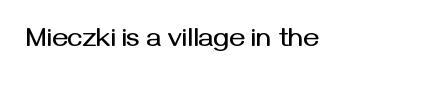
Q: Is the text italic (slanted)? A: No, it is upright.
Q: Is the text underlined? A: No.
Q: Is the spacing between letters normal or unusually wide? A: Normal.
